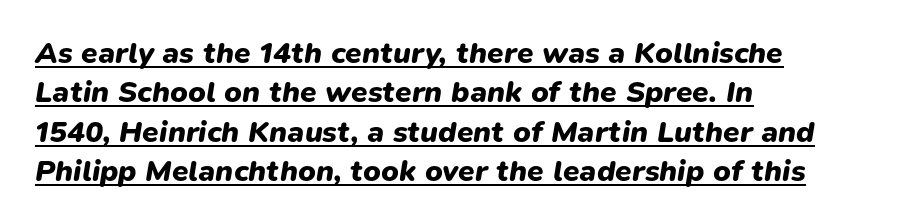
Vertically, the passage feels balanced, rows spaced as you'd expect. Students, this is bold: see how much ink each stroke carries. All the whitespace from short lines collects on the right. The tracking reads as untouched default to a designer's eye.
